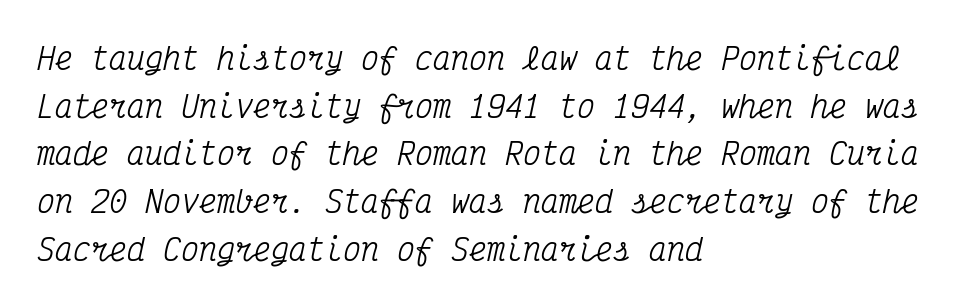
The image shows 30 px condensed serif type, italic (leaning right), monospaced; set left-aligned, normal line spacing (1.59x), normal letter spacing, not underlined; medium stroke contrast and a medium x-height.
